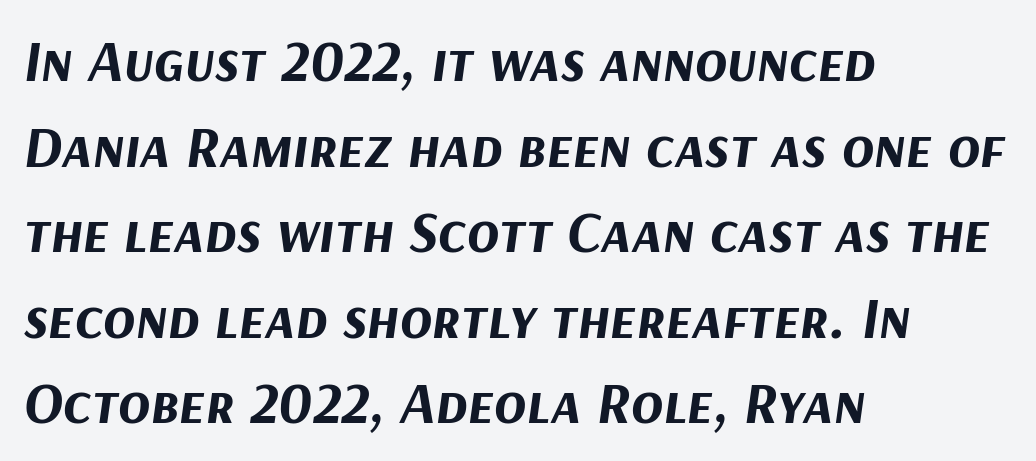
Q: Is the text bold? A: Yes.
Q: Is the text italic (slanted)? A: Yes, it leans right by about 9 degrees.
Q: Is the text underlined? A: No.
Q: How is the paragraph aligned? A: Left-aligned.
Q: Is the spacing between letters normal or unusually wide? A: Normal.
Q: Is the spacing between lines tight, normal or loose? A: Normal.
Q: Width (condensed, normal, or wide)? A: Normal.
Q: Stroke contrast? A: Medium.
Q: x-height? A: Medium.
Q: Monospaced? A: No.
